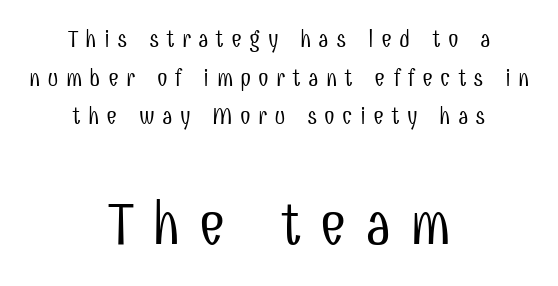
The cut favours lightness, reaching ordinary text weight at its darkest. Varying glyph widths throughout — classic text-font behaviour. The block of text has a typical density, with ordinary space between rows. Posture: upright roman. The later block is typeset at a bigger size than the earlier block.
